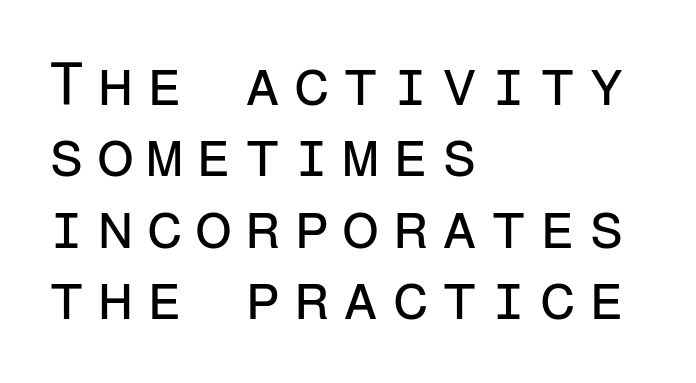
The image shows 60 px regular-weight sans-serif type, upright, monospaced; set left-aligned, line spacing 1.19x, unusually wide letter spacing (+0.2 em), not underlined; low stroke contrast and a medium x-height.
